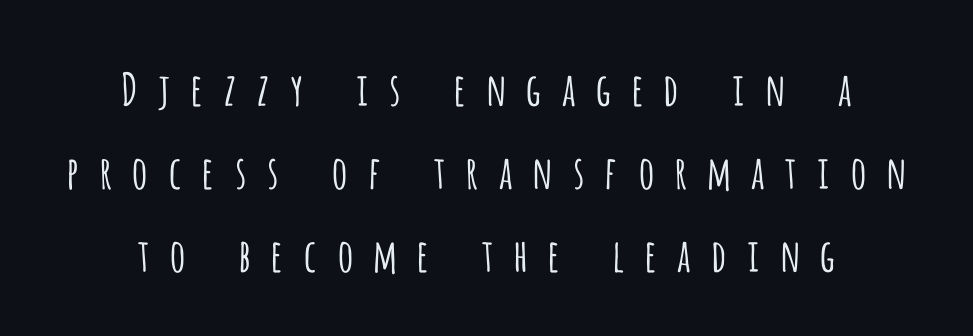
The image shows 45 px light, condensed sans-serif type, upright; set centered, line spacing 1.84x, unusually wide letter spacing (+0.38 em), not underlined; low stroke contrast and a large x-height.
